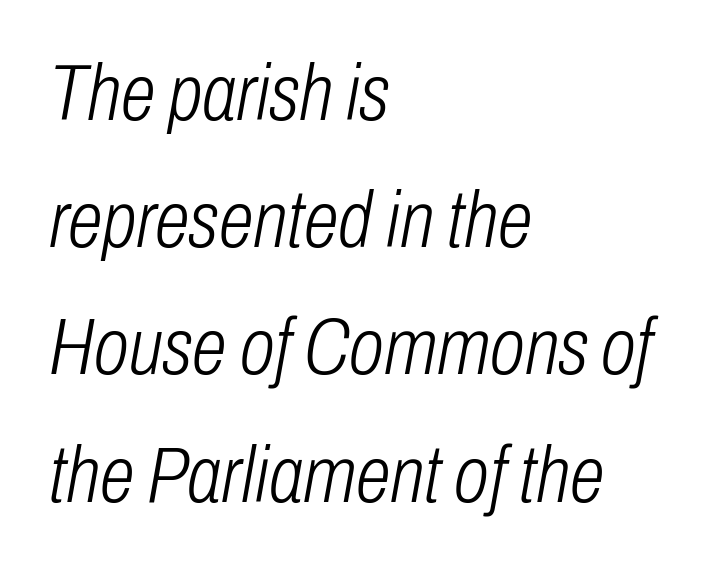
The rendering uses natural spacing where letterforms have individual widths. In CSS terms this would be text-align: left. Has an underline been added? It has not. Each word holds together tightly as a unit, with standard inter-letter gaps.
